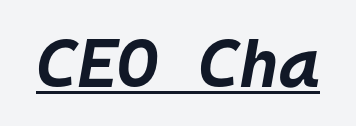
Has an underline been added? It has. Observe the lean: these are italic letterforms. Monospaced: the letters line up in strict vertical columns. Default kerning and tracking; the words read as compact shapes. The face used here has the dense, thick strokes of a bold.
